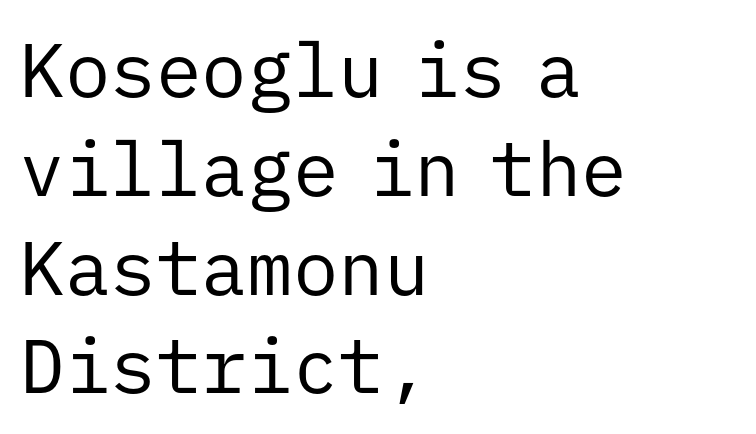
{"serif": "no", "italic": "no", "bold": "no", "weight": "regular", "width": "normal", "stroke_contrast": "low", "x_height": "medium", "monospaced": "yes", "underline": "no", "align": "left", "line_spacing": "normal", "line_spacing_ratio": 1.3, "letter_spacing": "normal", "letter_spacing_em": 0.0, "glyph_px": 76}
